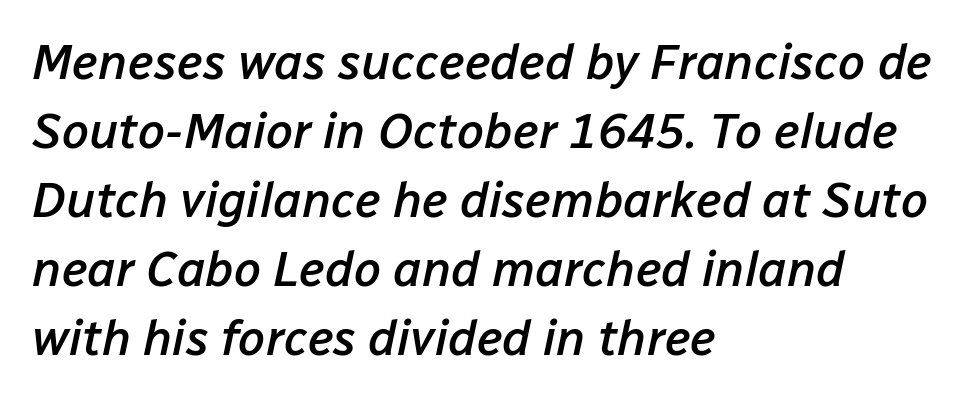
{"italic": "yes", "lean": "right", "slant_degrees": 12, "bold": "semi", "weight": "semibold", "width": "normal", "stroke_contrast": "low", "x_height": "medium", "monospaced": "no", "underline": "no", "align": "left", "line_spacing": "normal", "line_spacing_ratio": 1.41, "letter_spacing": "normal", "letter_spacing_em": 0.0, "glyph_px": 49}
